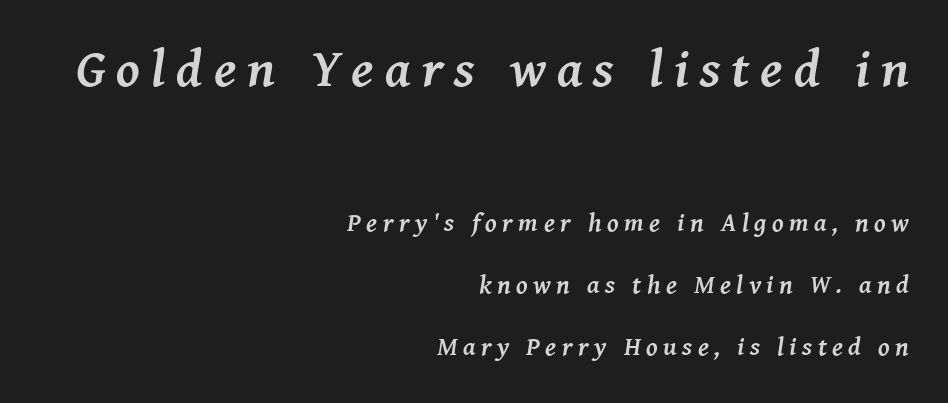
{"serif": "yes", "italic": "yes", "lean": "right", "slant_degrees": 8, "bold": "yes", "weight": "semibold", "width": "normal", "stroke_contrast": "medium", "x_height": "medium", "monospaced": "no", "underline": "no", "align": "right", "line_spacing": "loose", "line_spacing_ratio": 2.39, "letter_spacing": "wide", "letter_spacing_em": 0.21, "larger_block": "first", "size_ratio": 2.04, "glyph_px": 53}
